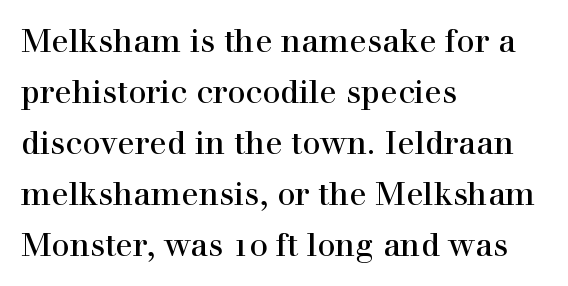
The image shows 32 px serif type, upright; set left-aligned, normal line spacing (1.59x), normal letter spacing, not underlined; a medium x-height.
